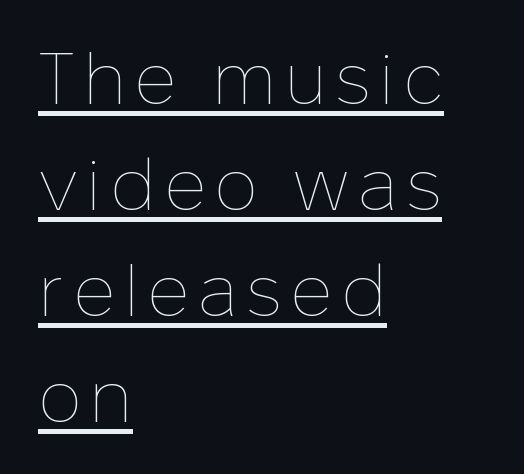
Does a line run under the words? Yes, clearly. Ink coverage per letter is moderate at most. Regular leading. The letters advance in unequal steps, a hallmark of proportional type. This is the regular roman posture of the typeface.
